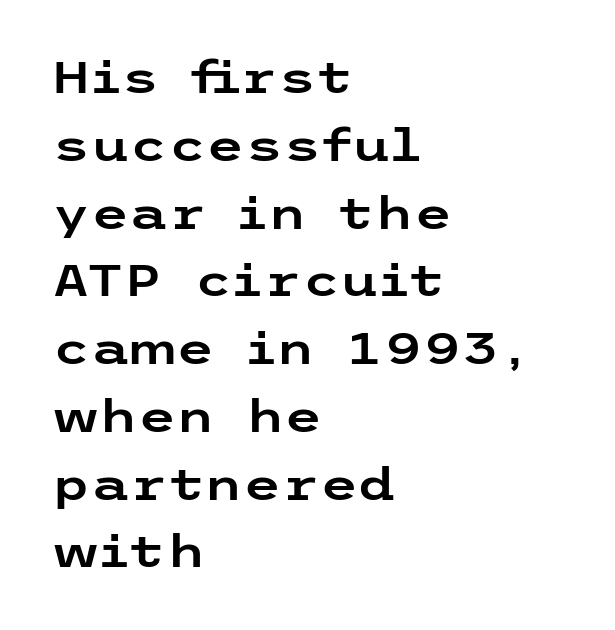
The image shows 44 px wide sans-serif type, upright; set left-aligned, normal line spacing (1.54x), normal letter spacing, not underlined; low stroke contrast and a medium x-height.
